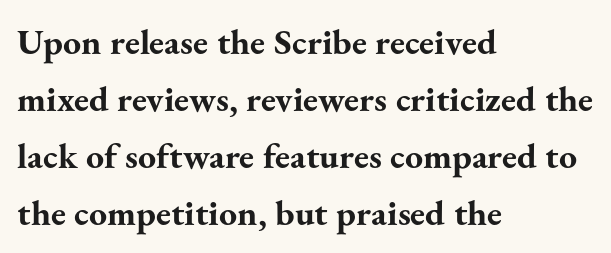
The image shows 36 px bold serif type, upright; set left-aligned, normal line spacing (1.58x), normal letter spacing, not underlined; medium stroke contrast and a small x-height.
